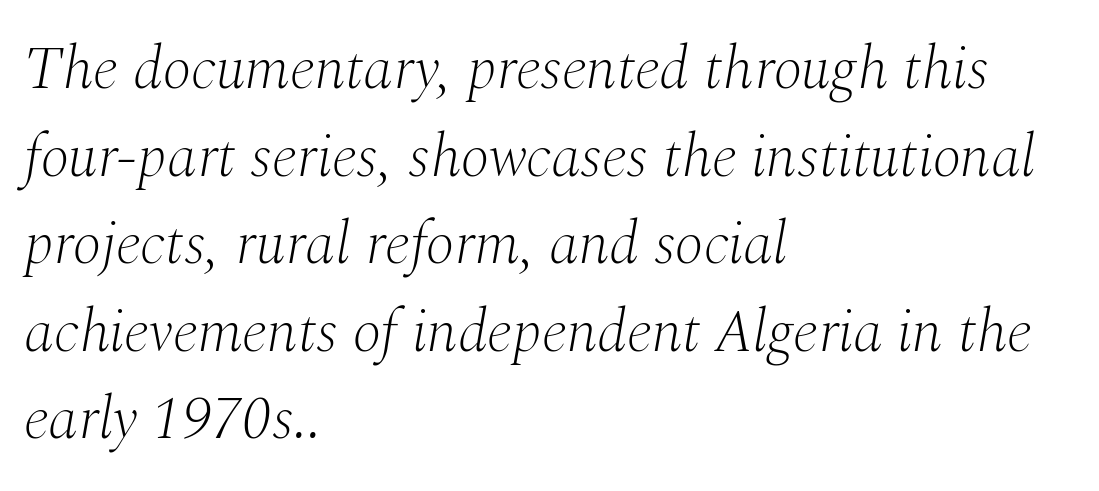
Q: Is the text bold? A: No.
Q: Is the text italic (slanted)? A: Yes, it leans right by about 10 degrees.
Q: Is the typeface a serif or a sans-serif typeface? A: Serif.
Q: Is the text underlined? A: No.
Q: How is the paragraph aligned? A: Left-aligned.
Q: Is the spacing between letters normal or unusually wide? A: Normal.
Q: Is the spacing between lines tight, normal or loose? A: Normal.
Q: Width (condensed, normal, or wide)? A: Normal.
Q: Stroke contrast? A: Medium.
Q: x-height? A: Medium.
Q: Monospaced? A: No.
